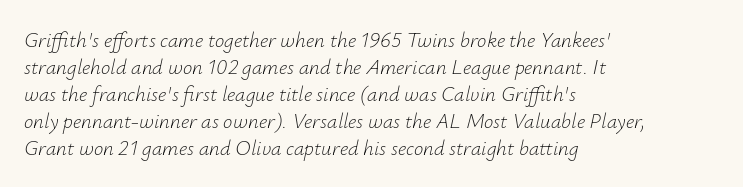
Students, note that the glyphs here touch the page at normal intervals. Reading down the block, your eye returns to a fixed left position each line. How would I describe the line gaps? Plain and ordinary. The specimen reads as italic at a glance. No extra ink here — the face is not bold. This rendering features lettering with no underline.
